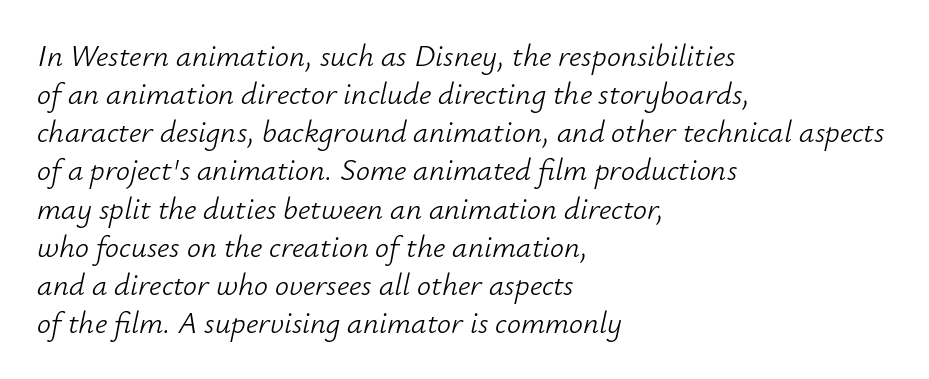
Q: Is the text bold? A: No.
Q: Is the text italic (slanted)? A: Yes, it leans right by about 12 degrees.
Q: Is the text underlined? A: No.
Q: How is the paragraph aligned? A: Left-aligned.
Q: Is the spacing between letters normal or unusually wide? A: Normal.
Q: Width (condensed, normal, or wide)? A: Normal.
Q: Stroke contrast? A: Low.
Q: x-height? A: Small.
Q: Monospaced? A: No.
